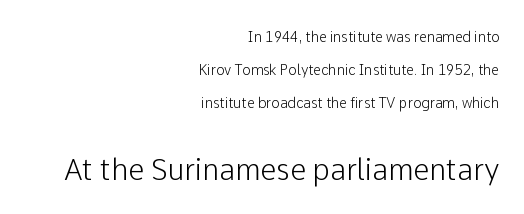
The image shows 29 px sans-serif type, upright; set right-aligned, loose line spacing (2.34x), normal letter spacing, not underlined; the second (bottom) block is 2.07x larger; low stroke contrast and a medium x-height.
